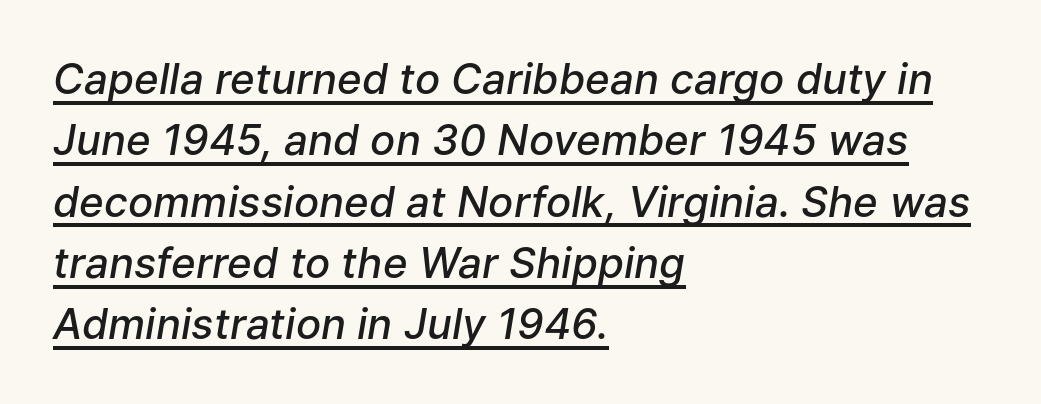
{"italic": "yes", "lean": "right", "slant_degrees": 9, "bold": "semi", "weight": "semibold", "width": "normal", "stroke_contrast": "low", "x_height": "medium", "monospaced": "no", "underline": "yes", "align": "left", "line_spacing": "normal", "line_spacing_ratio": 1.46, "letter_spacing": "normal", "letter_spacing_em": 0.0, "glyph_px": 42}
